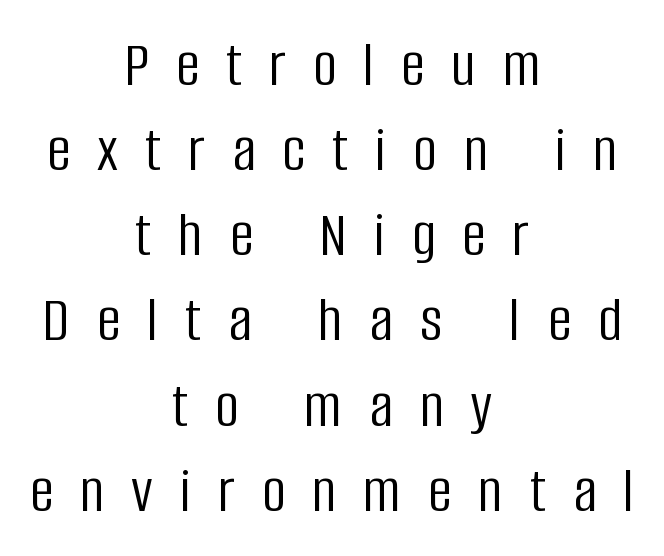
The image shows 66 px light, condensed sans-serif type, upright; set centered, normal line spacing (1.29x), unusually wide letter spacing (+0.41 em), not underlined; low stroke contrast and a large x-height.
